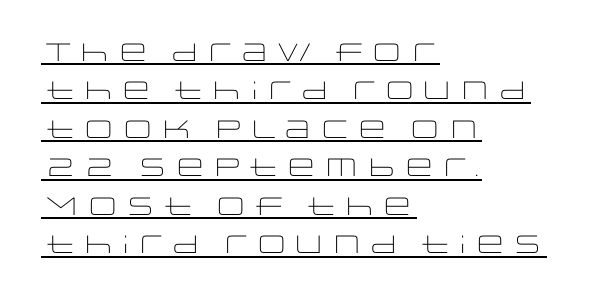
Q: Is the text bold? A: No.
Q: Is the text italic (slanted)? A: No, it is upright.
Q: Is the text underlined? A: Yes.
Q: How is the paragraph aligned? A: Left-aligned.
Q: Is the spacing between letters normal or unusually wide? A: Normal.
Q: Is the spacing between lines tight, normal or loose? A: Normal.
